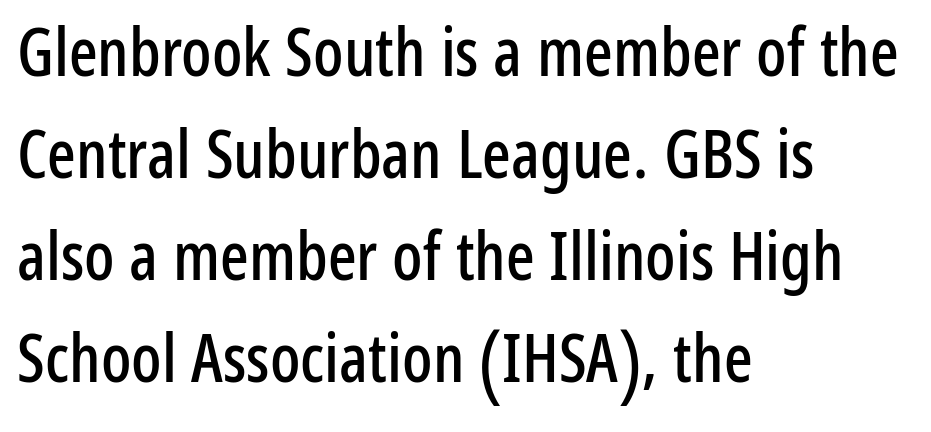
{"serif": "no", "italic": "no", "width": "condensed", "stroke_contrast": "low", "x_height": "medium", "monospaced": "no", "underline": "no", "align": "left", "line_spacing": "normal", "line_spacing_ratio": 1.52, "letter_spacing": "normal", "letter_spacing_em": 0.0, "glyph_px": 67}
